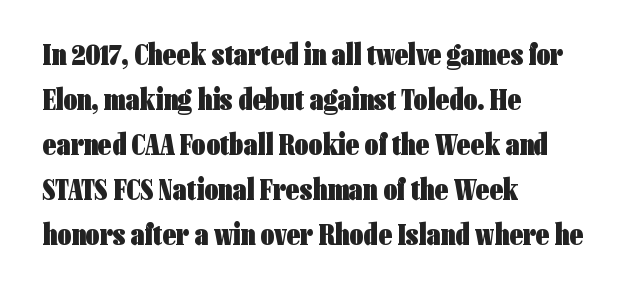
These lines are rendered in a variable-pitch font. Tracking here is standard; glyphs follow each other at the usual distance. Every stem runs plumb, perpendicular to the baseline. The lines in this sample share a left origin and differ only in where they stop. Vertical spacing — default.
